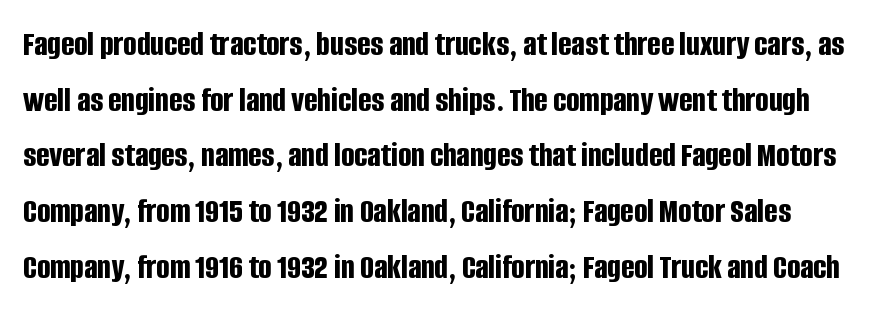
Q: Is the text bold? A: Yes.
Q: Is the text italic (slanted)? A: No, it is upright.
Q: Is the typeface a serif or a sans-serif typeface? A: Sans-serif.
Q: Is the text underlined? A: No.
Q: Is the spacing between letters normal or unusually wide? A: Normal.
Q: Is the spacing between lines tight, normal or loose? A: Normal.
Q: Width (condensed, normal, or wide)? A: Condensed.
Q: Stroke contrast? A: Low.
Q: x-height? A: Large.
Q: Monospaced? A: No.
